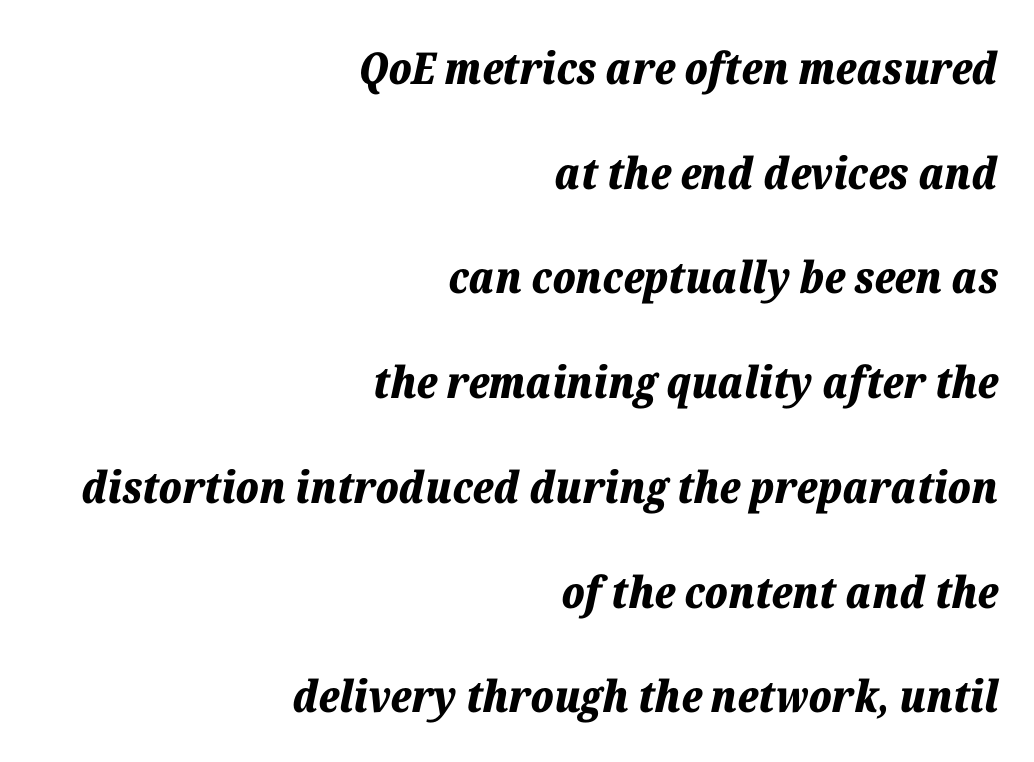
How would I describe the line gaps? Wide and relaxed. The glyphs look as if they've been sheared to an angle. The rendering anchors every line to the right-hand side. The type is set solid horizontally, with unmodified tracking.
